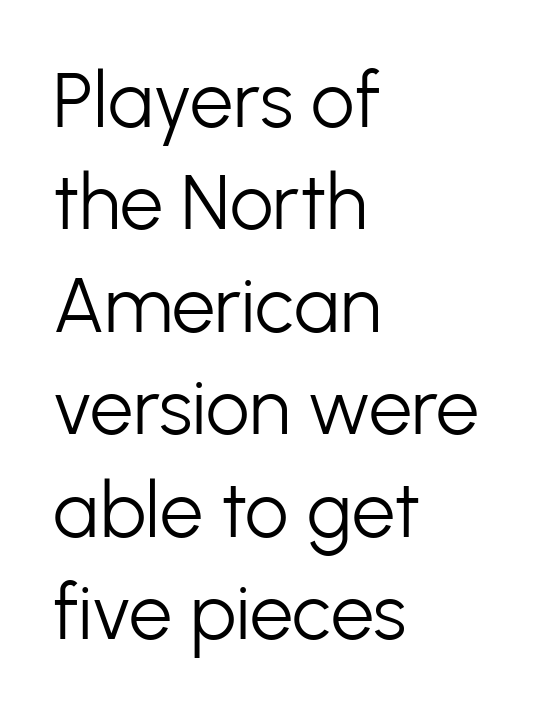
{"serif": "no", "italic": "no", "bold": "no", "weight": "light", "width": "normal", "stroke_contrast": "low", "x_height": "medium", "monospaced": "no", "underline": "no", "align": "left", "line_spacing": "normal", "line_spacing_ratio": 1.33, "letter_spacing": "normal", "letter_spacing_em": 0.0, "glyph_px": 77}
